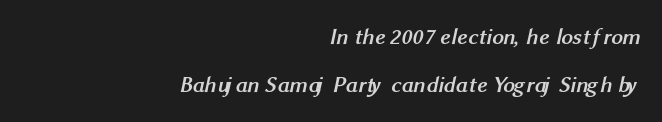
{"bold": "yes", "underline": "no", "align": "right", "line_spacing": "loose", "line_spacing_ratio": 2.08, "letter_spacing": "normal", "letter_spacing_em": 0.0, "glyph_px": 23}
